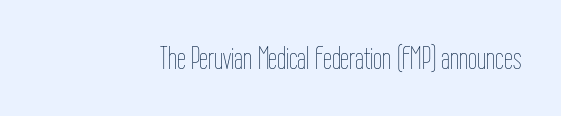
{"italic": "no", "bold": "no", "weight": "thin", "width": "condensed", "stroke_contrast": "low", "x_height": "medium", "monospaced": "no", "underline": "no", "align": "right", "letter_spacing": "normal", "letter_spacing_em": 0.0, "glyph_px": 32}
